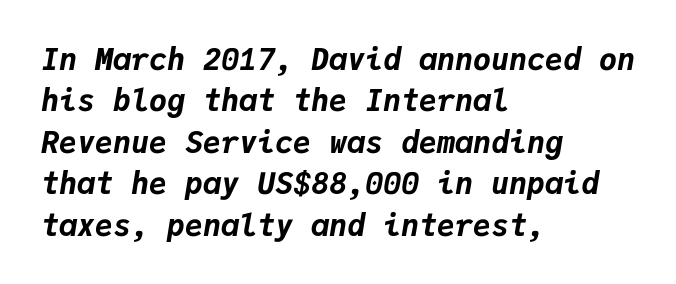
Nobody drew a line under any word here. As a designer I'd log this as weight 700, bold. Regarding leading, the lines here are spaced in the standard way. Tracking here is standard; glyphs follow each other at the usual distance. Notice how the stems are inclined rather than vertical — that's the hallmark of italics.
